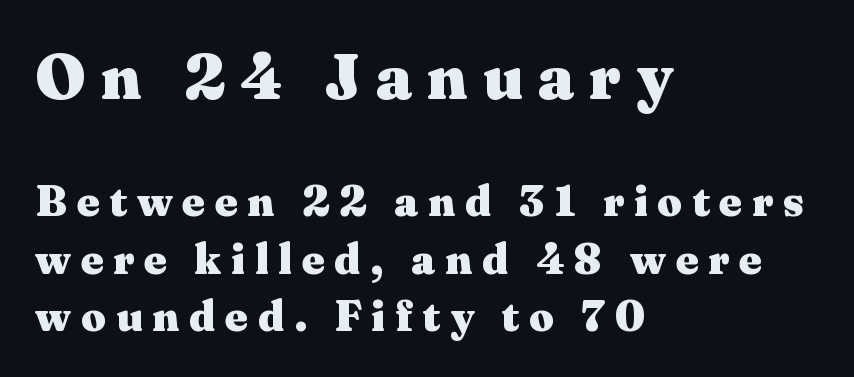
The image shows 65 px heavy, wide serif type, upright; set left-aligned, normal line spacing (1.33x), unusually wide letter spacing (+0.23 em), not underlined; the first (top) block is 1.51x larger; medium stroke contrast and a medium x-height.
